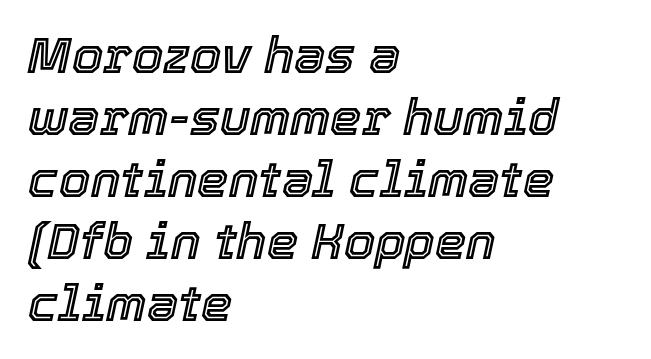
Typeset ragged right — the left edge is the straight one. The passage shown is typed in a proportional face where columns would drift. Glyph-to-glyph distance matches everyday printed text. Notice how the stems are inclined rather than vertical — that's the hallmark of italics. The zone under the glyphs is completely vacant.
